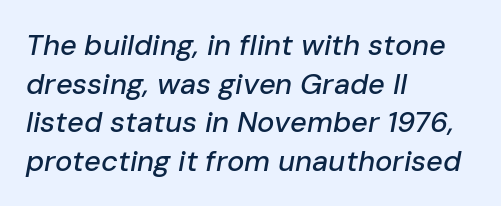
{"italic": "yes", "lean": "right", "slant_degrees": 10, "width": "normal", "stroke_contrast": "low", "x_height": "medium", "monospaced": "no", "underline": "no", "align": "left", "line_spacing": "normal", "line_spacing_ratio": 1.33, "letter_spacing": "normal", "letter_spacing_em": 0.0, "glyph_px": 29}
